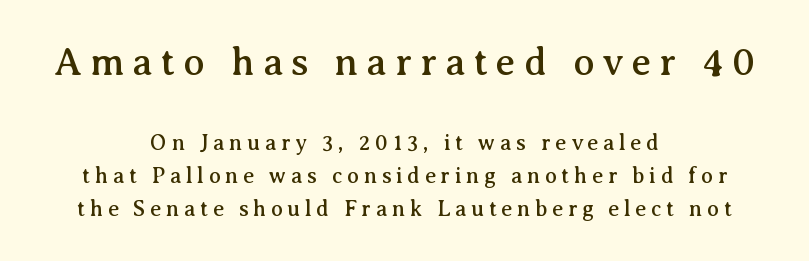
The image shows 39 px serif type, upright; set centered, normal line spacing (1.5x), unusually wide letter spacing (+0.21 em), not underlined; the first (top) block is 1.77x larger; medium stroke contrast and a medium x-height.
